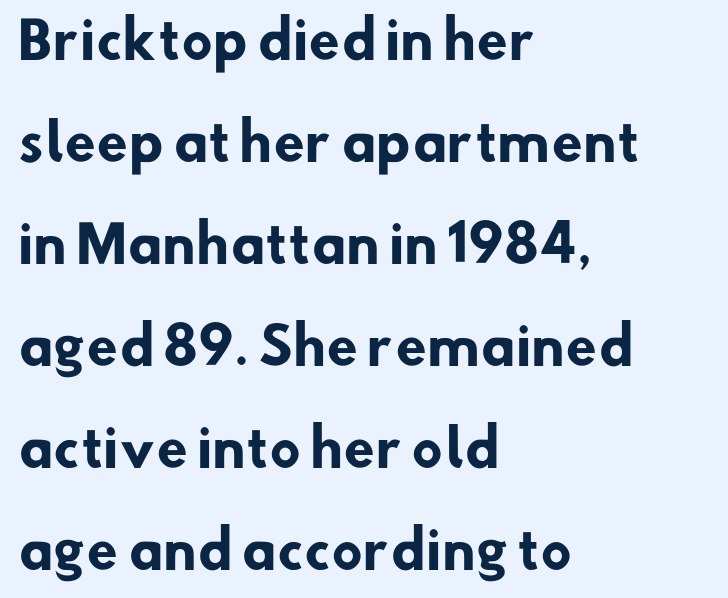
The image shows 51 px heavy sans-serif type; set left-aligned, loose line spacing (2.0x), normal letter spacing, not underlined; low stroke contrast and a small x-height.
